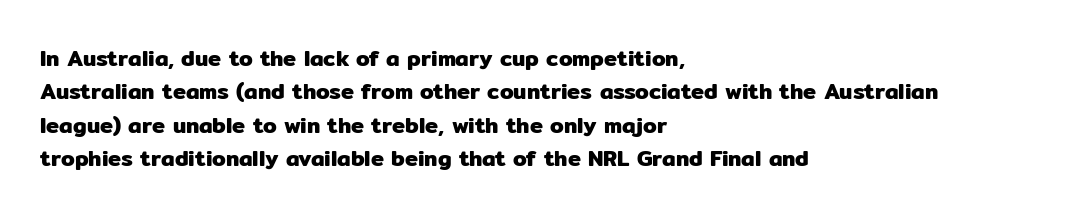
The image shows 22 px text type, upright; set left-aligned, normal line spacing (1.52x), normal letter spacing, not underlined.
